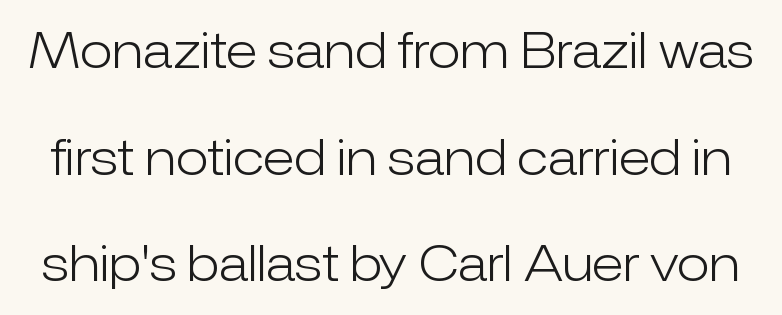
The image shows 48 px light sans-serif type, upright; set loose line spacing (2.22x), normal letter spacing, not underlined; low stroke contrast and a medium x-height.
